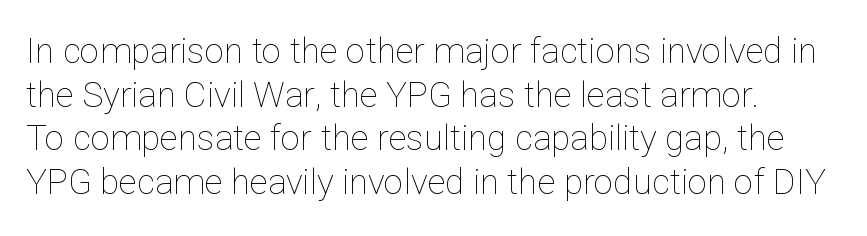
Vertical stems look standard width or narrower in stroke. The space between consecutive lines is moderate. Vertical strokes here are truly vertical. The space beneath each line is pristine and unruled. Line starts are locked; line ends wander.
